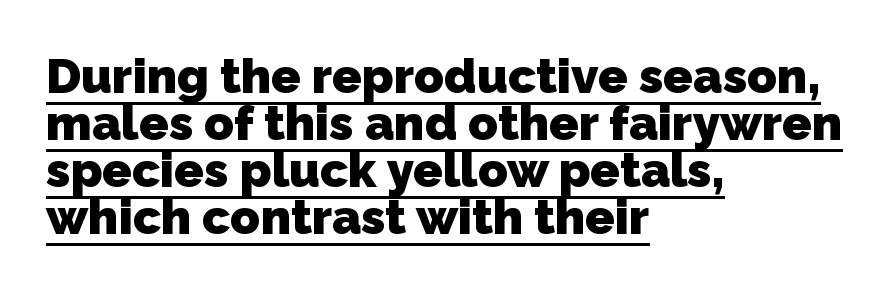
{"serif": "no", "bold": "yes", "weight": "heavy", "width": "normal", "stroke_contrast": "low", "x_height": "medium", "monospaced": "no", "underline": "yes", "align": "left", "line_spacing": "tight", "line_spacing_ratio": 0.96, "letter_spacing": "normal", "letter_spacing_em": 0.0, "glyph_px": 49}
